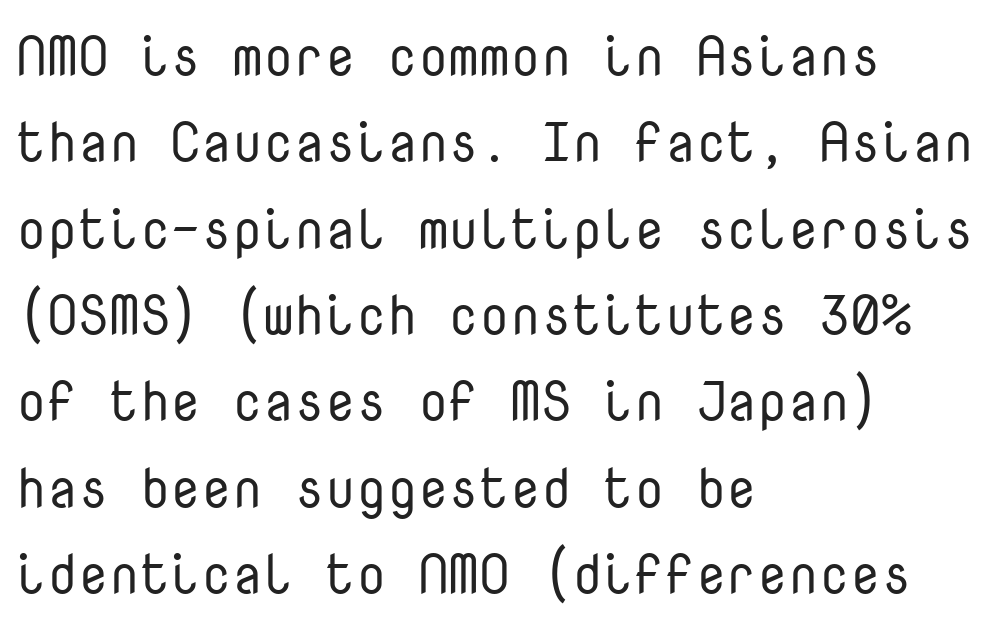
Q: Is the text bold? A: No.
Q: Is the text italic (slanted)? A: No, it is upright.
Q: Is the typeface a serif or a sans-serif typeface? A: Sans-serif.
Q: Is the text underlined? A: No.
Q: How is the paragraph aligned? A: Left-aligned.
Q: Is the spacing between letters normal or unusually wide? A: Normal.
Q: Is the spacing between lines tight, normal or loose? A: Normal.
Q: Width (condensed, normal, or wide)? A: Normal.
Q: Stroke contrast? A: Low.
Q: x-height? A: Medium.
Q: Monospaced? A: Yes.
